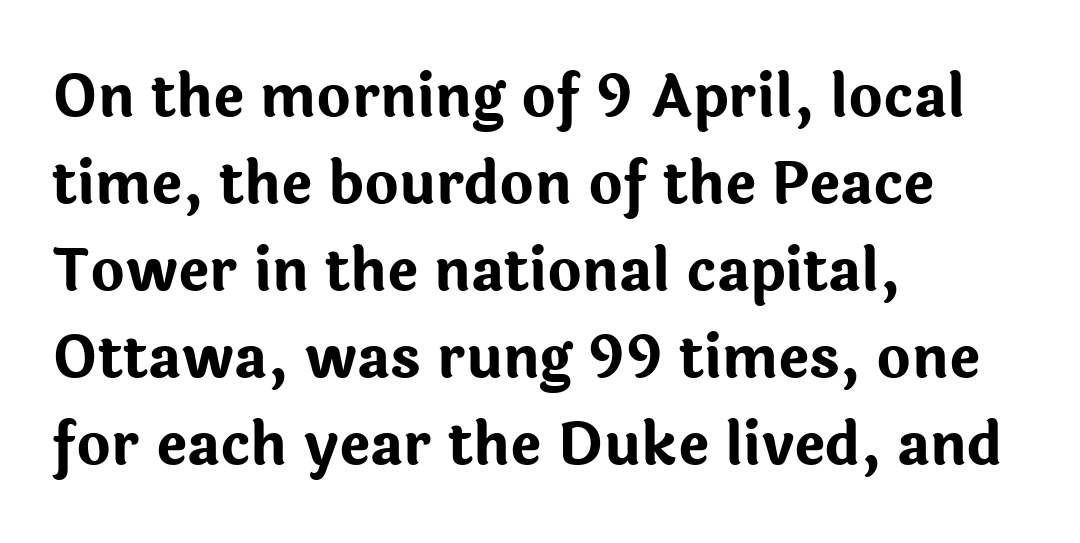
{"serif": "no", "italic": "no", "bold": "yes", "weight": "bold", "width": "normal", "stroke_contrast": "low", "x_height": "medium", "monospaced": "no", "underline": "no", "align": "left", "line_spacing": "normal", "line_spacing_ratio": 1.5, "letter_spacing": "normal", "letter_spacing_em": 0.0, "glyph_px": 58}
